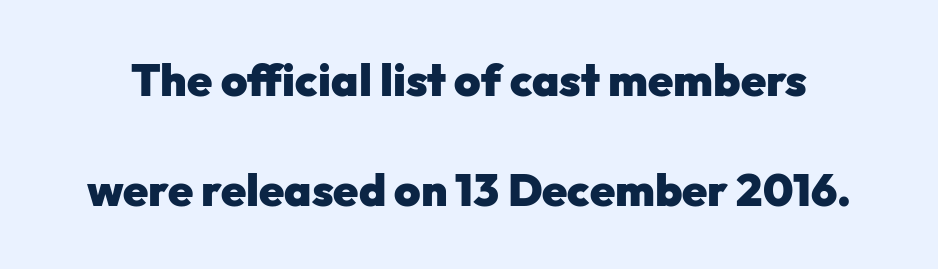
{"serif": "no", "italic": "no", "bold": "yes", "weight": "heavy", "width": "normal", "stroke_contrast": "low", "x_height": "medium", "monospaced": "no", "underline": "no", "line_spacing": "loose", "line_spacing_ratio": 2.44, "letter_spacing": "normal", "letter_spacing_em": 0.0, "glyph_px": 45}
